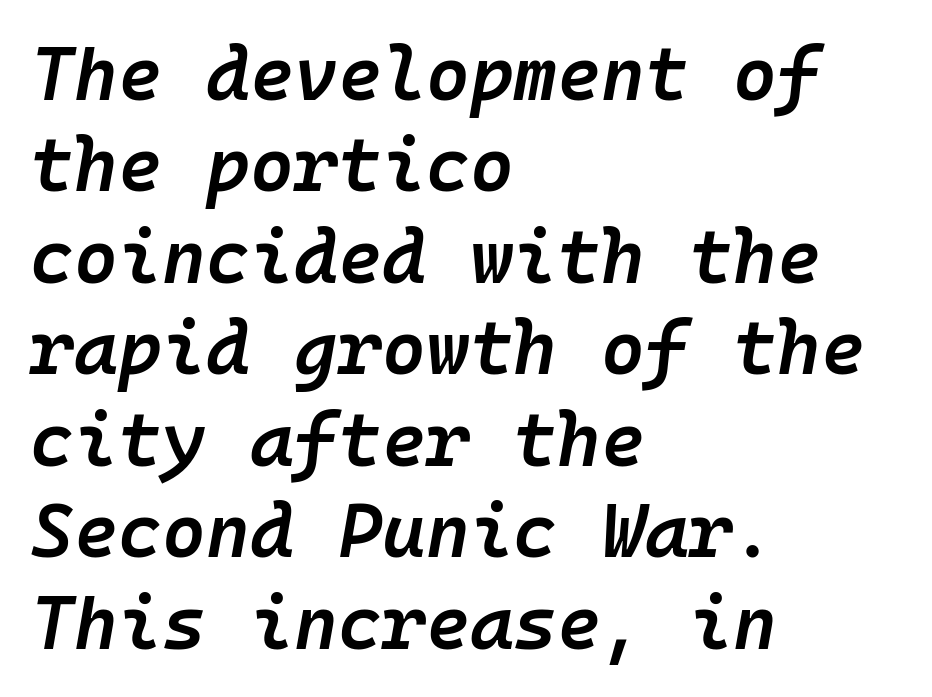
Q: Is the text bold? A: Semi-bold.
Q: Is the text italic (slanted)? A: Yes, it leans right by about 10 degrees.
Q: Is the text underlined? A: No.
Q: How is the paragraph aligned? A: Left-aligned.
Q: Is the spacing between letters normal or unusually wide? A: Normal.
Q: Width (condensed, normal, or wide)? A: Normal.
Q: Stroke contrast? A: Low.
Q: x-height? A: Medium.
Q: Monospaced? A: Yes.
